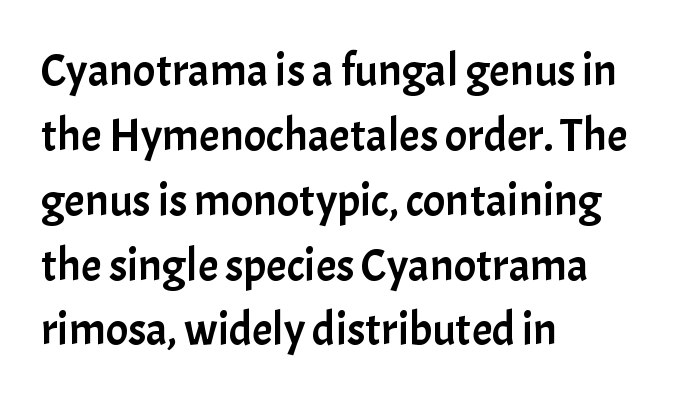
{"serif": "no", "italic": "no", "width": "normal", "stroke_contrast": "low", "x_height": "medium", "monospaced": "no", "underline": "no", "align": "left", "line_spacing": "normal", "line_spacing_ratio": 1.41, "letter_spacing": "normal", "letter_spacing_em": 0.0, "glyph_px": 46}
